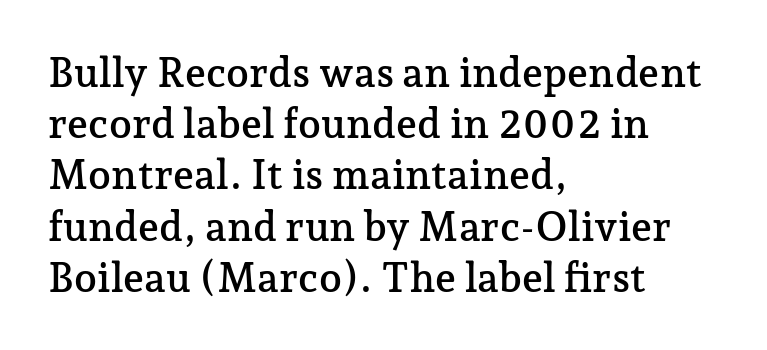
Font category for this specimen: serif. Any mark beneath the type? The region is blank. Is the letter spacing exaggerated? No — it looks like the ordinary default. You can tell it's not italic because the verticals are truly vertical. Is this a fixed-width face? No — the glyphs have proportional, varying widths.
